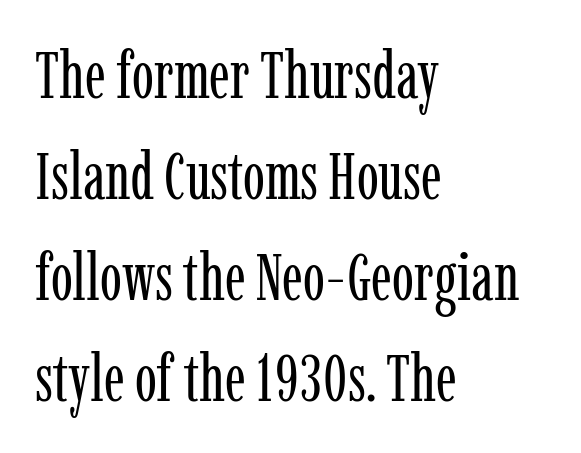
Lines of text with bare space underneath. Looks like regular typesetting: each glyph gets only the width it needs. You can tell from the footed stems that serif type was used. What stands out about the letter spacing? Nothing — it is the standard amount.
